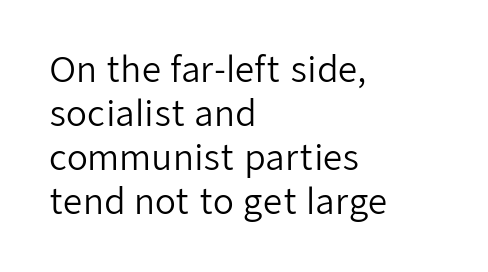
This rendering employs a face without finishing strokes, i.e., a sans-serif. Characters remain perfectly vertical along every line. Notice how the passage keeps a crisp vertical edge on the left only. Varying glyph widths throughout — classic text-font behaviour.
